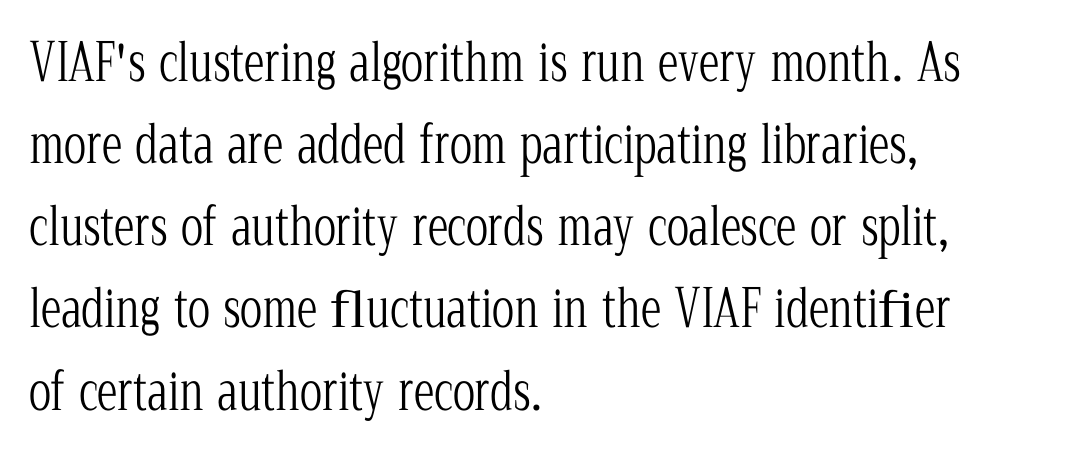
The image shows 52 px light, condensed serif type, upright; set left-aligned, normal line spacing (1.58x), normal letter spacing, not underlined; low stroke contrast and a medium x-height.
